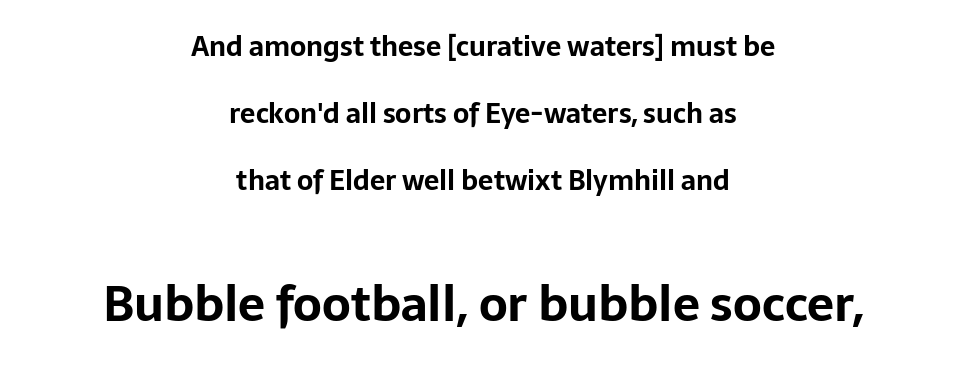
The image shows 48 px bold sans-serif type, upright; set centered, loose line spacing (2.49x), normal letter spacing, not underlined; the second (bottom) block is 1.78x larger; low stroke contrast and a medium x-height.
